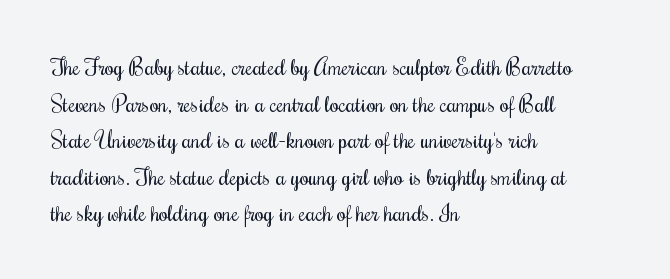
The image shows 23 px text type; set left-aligned, normal line spacing (1.59x), normal letter spacing, not underlined.
